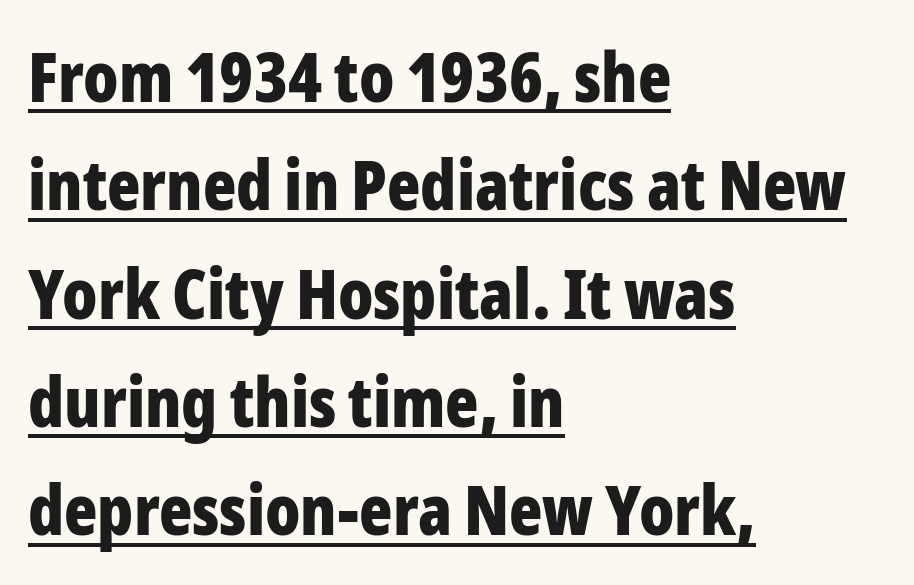
Q: Is the text bold? A: Yes.
Q: Is the text italic (slanted)? A: No, it is upright.
Q: Is the typeface a serif or a sans-serif typeface? A: Sans-serif.
Q: Is the text underlined? A: Yes.
Q: How is the paragraph aligned? A: Left-aligned.
Q: Is the spacing between letters normal or unusually wide? A: Normal.
Q: Is the spacing between lines tight, normal or loose? A: Normal.
Q: Width (condensed, normal, or wide)? A: Condensed.
Q: Stroke contrast? A: Low.
Q: x-height? A: Medium.
Q: Monospaced? A: No.
